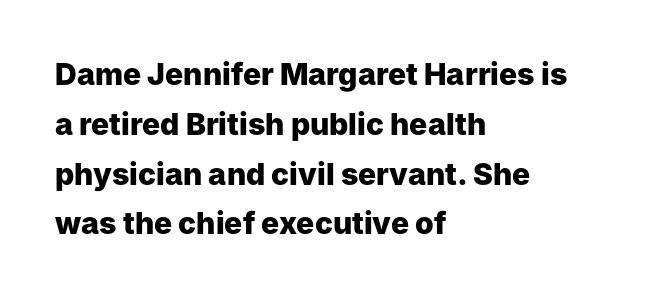
Q: Is the text bold? A: Yes.
Q: Is the text italic (slanted)? A: No, it is upright.
Q: Is the typeface a serif or a sans-serif typeface? A: Sans-serif.
Q: Is the text underlined? A: No.
Q: How is the paragraph aligned? A: Left-aligned.
Q: Is the spacing between letters normal or unusually wide? A: Normal.
Q: Is the spacing between lines tight, normal or loose? A: Normal.
Q: Width (condensed, normal, or wide)? A: Normal.
Q: Stroke contrast? A: Low.
Q: x-height? A: Medium.
Q: Monospaced? A: No.
